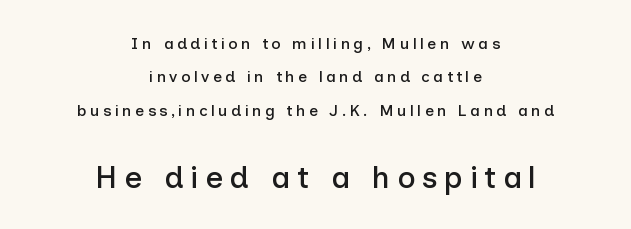
{"serif": "no", "italic": "no", "width": "normal", "stroke_contrast": "low", "x_height": "medium", "monospaced": "no", "underline": "no", "align": "center", "line_spacing": "loose", "line_spacing_ratio": 2.08, "letter_spacing": "wide", "letter_spacing_em": 0.21, "larger_block": "second", "size_ratio": 1.94, "glyph_px": 31}
